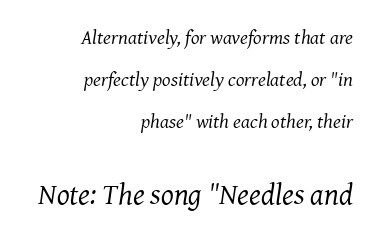
{"serif": "yes", "italic": "yes", "lean": "right", "slant_degrees": 7, "bold": "no", "weight": "regular", "width": "normal", "stroke_contrast": "medium", "x_height": "medium", "monospaced": "no", "underline": "no", "align": "right", "line_spacing": "loose", "line_spacing_ratio": 2.11, "letter_spacing": "normal", "letter_spacing_em": 0.0, "larger_block": "second", "size_ratio": 1.5, "glyph_px": 30}
